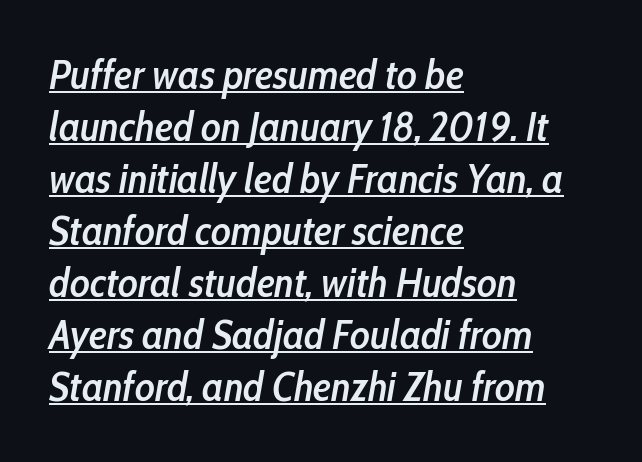
Yep, that's italic — everything's leaning. Compared with typical paragraphs, the rows here are spaced about the same. The rendering uses a semibold face; strokes are thickened but not to full bold. The passage shown has conventional tracking throughout. The paragraph has a hard left edge and a soft right edge. The lettering is marked with a stroke running underneath it.
